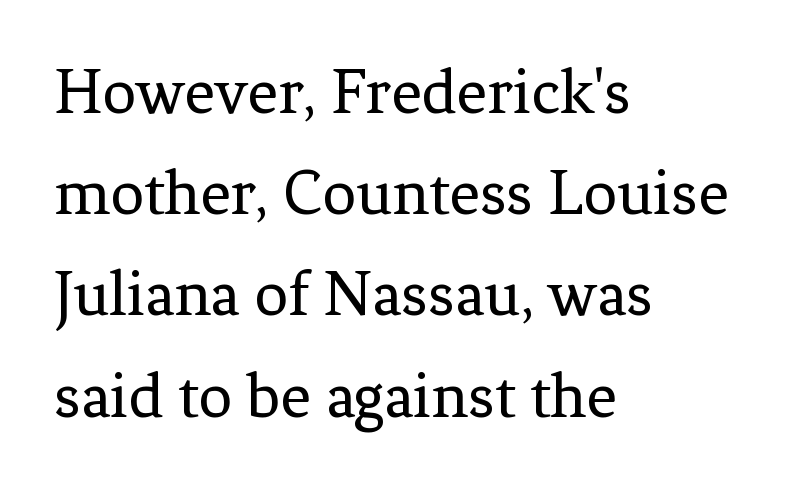
{"serif": "yes", "italic": "no", "bold": "no", "weight": "regular", "width": "normal", "stroke_contrast": "low", "x_height": "medium", "monospaced": "no", "underline": "no", "align": "left", "line_spacing": "normal", "line_spacing_ratio": 1.51, "letter_spacing": "normal", "letter_spacing_em": 0.0, "glyph_px": 67}
